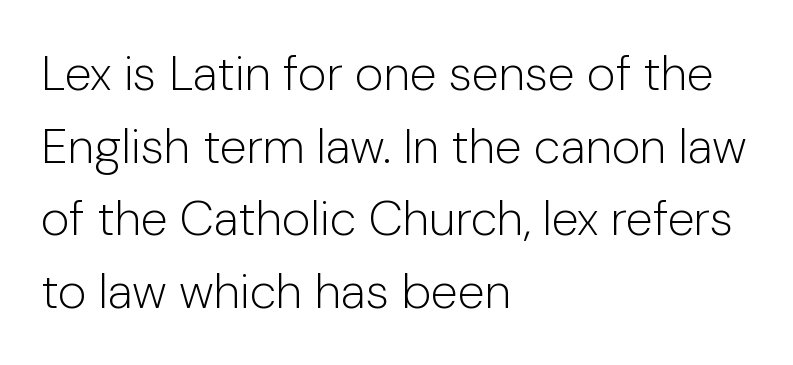
The image shows 49 px light sans-serif type, upright; set left-aligned, normal line spacing (1.48x), normal letter spacing, not underlined; low stroke contrast and a medium x-height.
